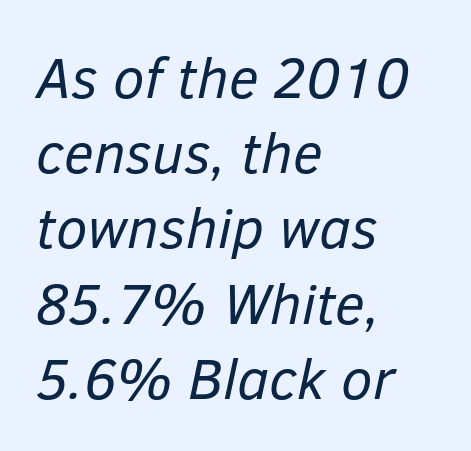
{"italic": "yes", "lean": "right", "slant_degrees": 12, "bold": "no", "weight": "regular", "width": "normal", "stroke_contrast": "low", "x_height": "medium", "monospaced": "no", "underline": "no", "align": "left", "line_spacing": "normal", "line_spacing_ratio": 1.32, "letter_spacing": "normal", "letter_spacing_em": 0.0, "glyph_px": 57}
